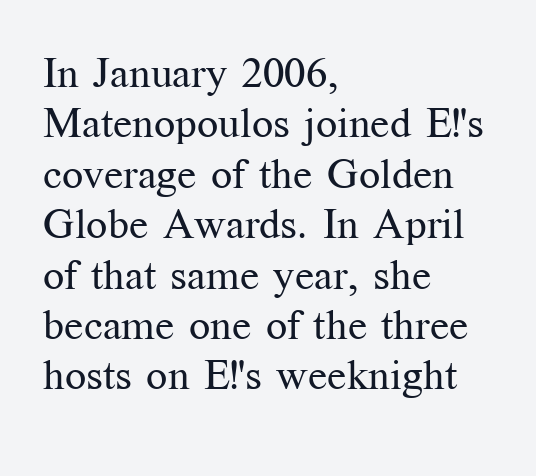
{"serif": "yes", "italic": "no", "bold": "no", "weight": "regular", "width": "normal", "stroke_contrast": "medium", "x_height": "medium", "monospaced": "no", "underline": "no", "align": "left", "line_spacing_ratio": 1.2, "letter_spacing": "normal", "letter_spacing_em": 0.0, "glyph_px": 42}
